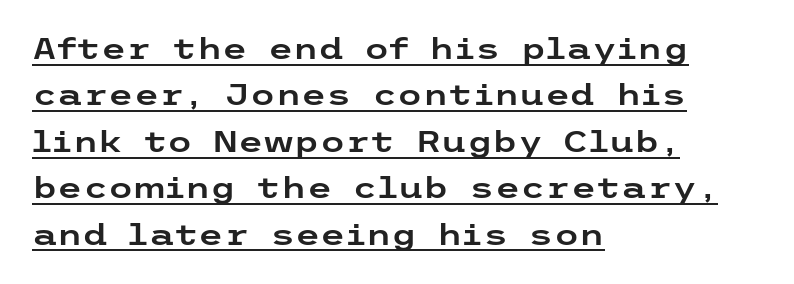
{"serif": "no", "italic": "no", "width": "wide", "stroke_contrast": "low", "x_height": "medium", "underline": "yes", "align": "left", "line_spacing": "normal", "line_spacing_ratio": 1.6, "letter_spacing": "normal", "letter_spacing_em": 0.0, "glyph_px": 29}
